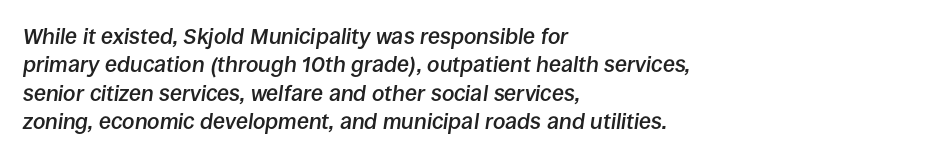
{"italic": "yes", "lean": "right", "slant_degrees": 8, "bold": "semi", "underline": "no", "align": "left", "line_spacing": "normal", "line_spacing_ratio": 1.29, "letter_spacing": "normal", "letter_spacing_em": 0.0, "glyph_px": 22}
